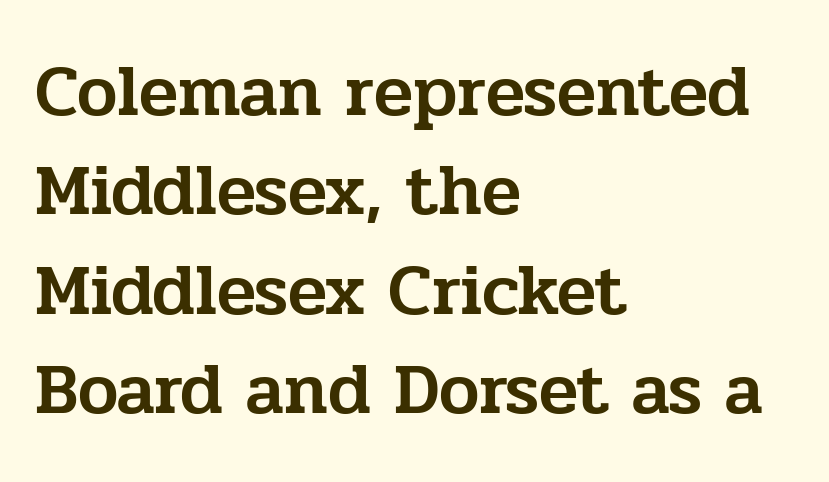
The image shows 72 px serif type, upright; set left-aligned, normal line spacing (1.38x), normal letter spacing, not underlined; low stroke contrast and a medium x-height.
